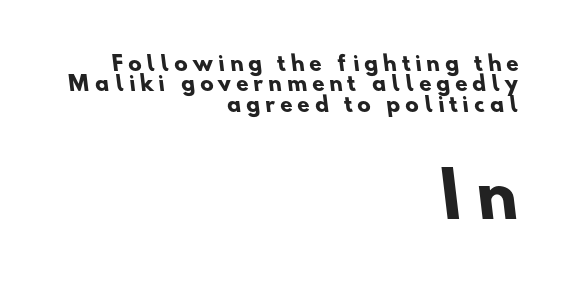
The image shows 61 px heavy sans-serif type; set right-aligned, tight line spacing (1.02x), unusually wide letter spacing (+0.26 em), not underlined; the second (bottom) block is 3.05x larger; low stroke contrast and a small x-height.
